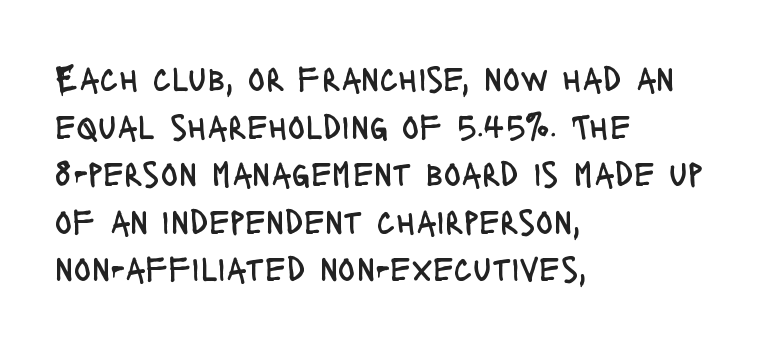
The image shows 36 px regular-weight, condensed sans-serif type, upright; set left-aligned, normal line spacing (1.32x), normal letter spacing, not underlined; low stroke contrast and a large x-height.
